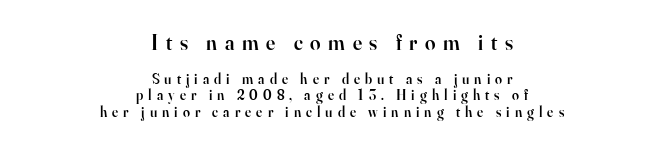
Every stem runs plumb, perpendicular to the baseline. Where is the straight margin? There isn't one; the lines are centered. Compared with an ordinary text face, these strokes are moderately heavier — a semibold. The passage shown has open, widely tracked lettering throughout. Each row of text sits above clean, open space.
